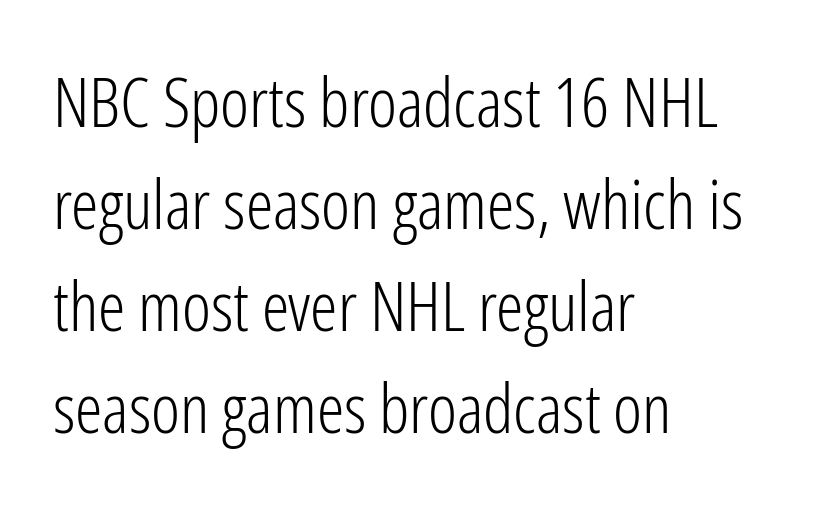
{"serif": "no", "italic": "no", "bold": "no", "weight": "light", "width": "condensed", "stroke_contrast": "low", "x_height": "medium", "monospaced": "no", "underline": "no", "align": "left", "line_spacing": "normal", "line_spacing_ratio": 1.48, "letter_spacing": "normal", "letter_spacing_em": 0.0, "glyph_px": 69}
